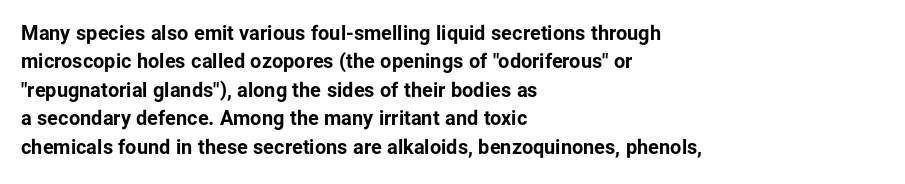
Q: Is the text bold? A: Yes.
Q: Is the text italic (slanted)? A: No, it is upright.
Q: Is the text underlined? A: No.
Q: How is the paragraph aligned? A: Left-aligned.
Q: Is the spacing between letters normal or unusually wide? A: Normal.
Q: Is the spacing between lines tight, normal or loose? A: Normal.
